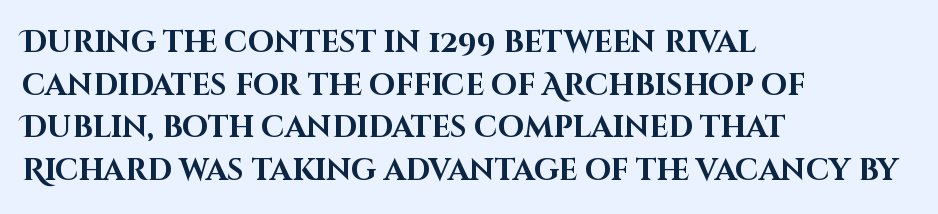
Q: Is the text bold? A: Yes.
Q: Is the text italic (slanted)? A: No, it is upright.
Q: Is the typeface a serif or a sans-serif typeface? A: Sans-serif.
Q: Is the text underlined? A: No.
Q: How is the paragraph aligned? A: Left-aligned.
Q: Is the spacing between letters normal or unusually wide? A: Normal.
Q: Is the spacing between lines tight, normal or loose? A: Normal.
Q: Width (condensed, normal, or wide)? A: Normal.
Q: Stroke contrast? A: High.
Q: x-height? A: Large.
Q: Monospaced? A: No.
